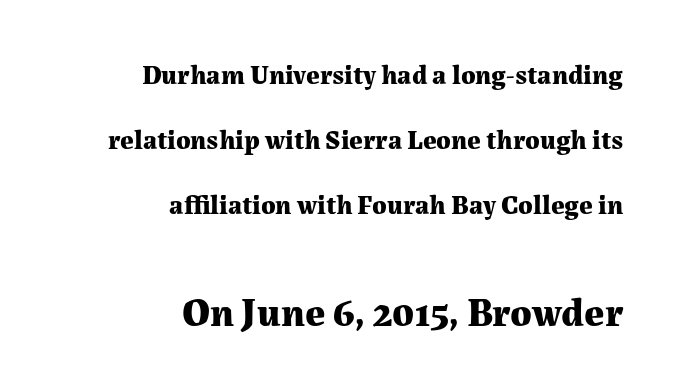
{"serif": "yes", "italic": "no", "bold": "yes", "weight": "bold", "width": "normal", "stroke_contrast": "medium", "x_height": "medium", "monospaced": "no", "underline": "no", "align": "right", "line_spacing": "loose", "line_spacing_ratio": 2.41, "letter_spacing": "normal", "letter_spacing_em": 0.0, "larger_block": "second", "size_ratio": 1.48, "glyph_px": 40}
